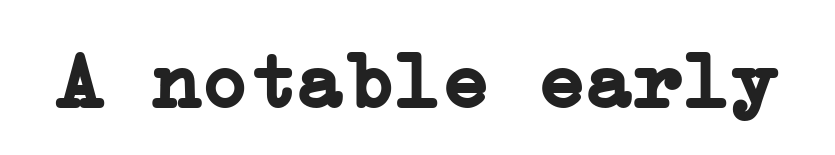
{"serif": "yes", "italic": "no", "bold": "yes", "weight": "semibold", "width": "normal", "stroke_contrast": "low", "x_height": "medium", "underline": "no", "letter_spacing": "normal", "letter_spacing_em": 0.0, "glyph_px": 80}
